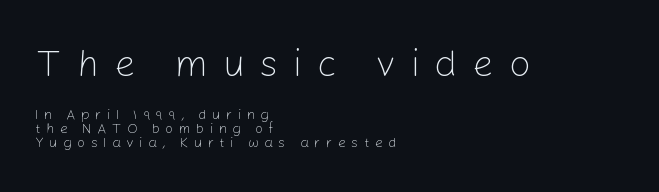
Descenders are the only things crossing below the line. No letter is thick-stroked: the sample isn't bold. The more generous point size was reserved for the upper chunk. Does extra space separate the letters? Yes, quite a lot of it. Does the copy run flush right? No — it runs flush left.
